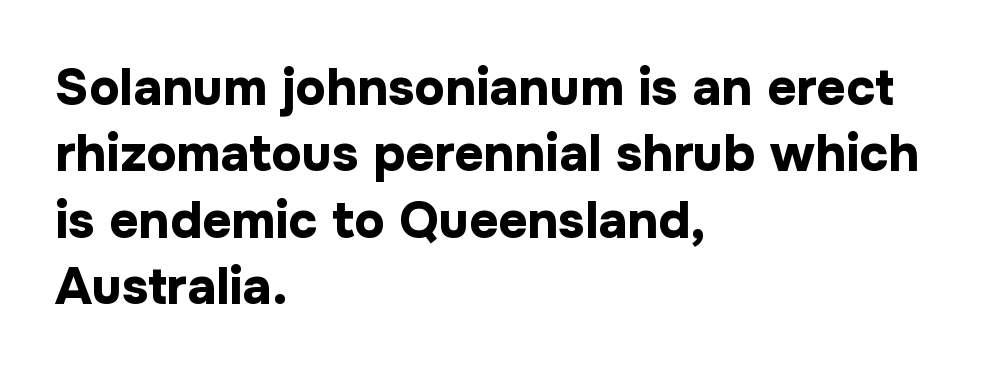
The image shows 51 px bold sans-serif type, upright; set left-aligned, normal line spacing (1.3x), normal letter spacing, not underlined; low stroke contrast and a medium x-height.
